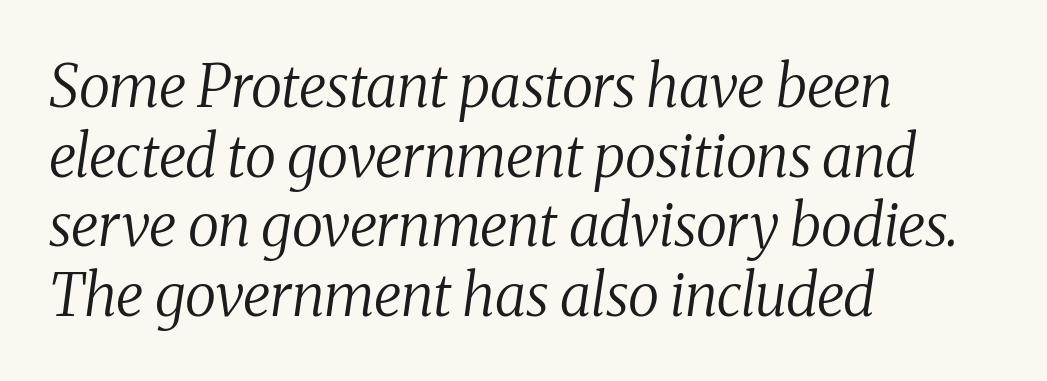
{"serif": "yes", "italic": "yes", "lean": "right", "slant_degrees": 8, "bold": "no", "weight": "regular", "width": "normal", "stroke_contrast": "medium", "x_height": "medium", "monospaced": "no", "underline": "no", "align": "left", "line_spacing_ratio": 1.2, "letter_spacing": "normal", "letter_spacing_em": 0.0, "glyph_px": 58}
